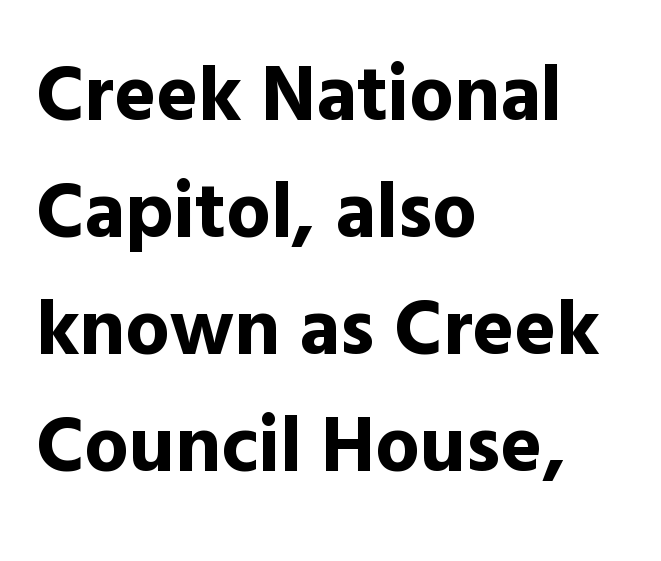
Q: Is the text bold? A: Yes.
Q: Is the text italic (slanted)? A: No, it is upright.
Q: Is the typeface a serif or a sans-serif typeface? A: Sans-serif.
Q: Is the text underlined? A: No.
Q: How is the paragraph aligned? A: Left-aligned.
Q: Is the spacing between letters normal or unusually wide? A: Normal.
Q: Is the spacing between lines tight, normal or loose? A: Normal.
Q: Width (condensed, normal, or wide)? A: Normal.
Q: x-height? A: Medium.
Q: Monospaced? A: No.
